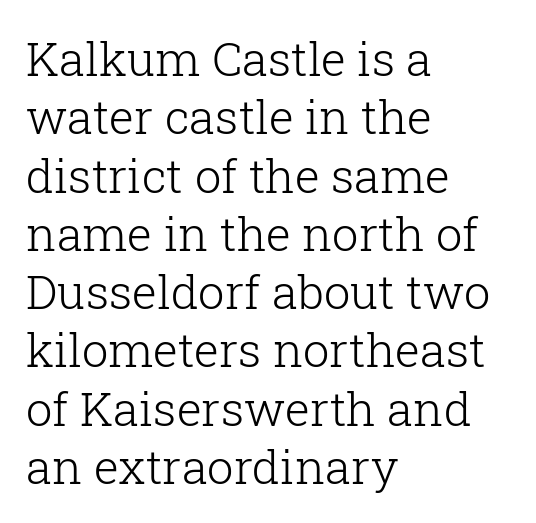
The image shows 47 px light serif type, upright; set left-aligned, line spacing 1.24x, normal letter spacing, not underlined; low stroke contrast and a medium x-height.
